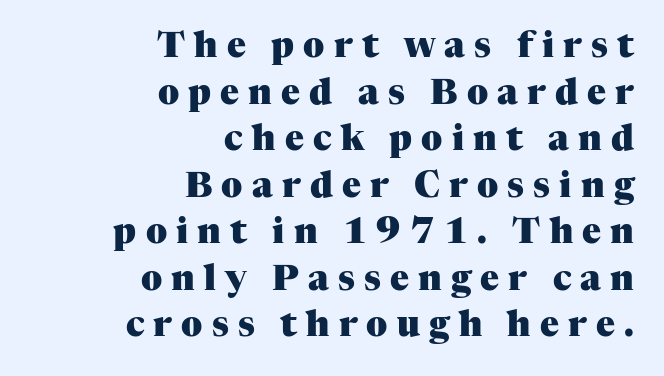
The image shows 35 px heavy serif type, upright; set right-aligned, normal line spacing (1.33x), unusually wide letter spacing (+0.26 em), not underlined; medium stroke contrast and a medium x-height.
